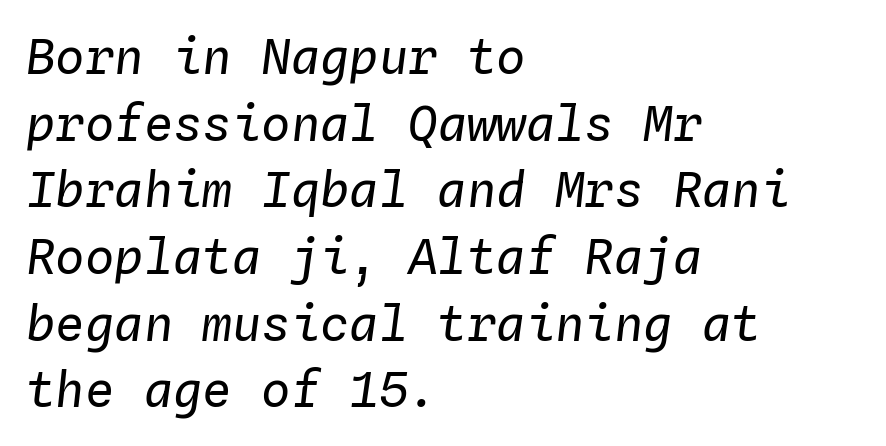
Q: Is the text bold? A: No.
Q: Is the text italic (slanted)? A: Yes, it leans right by about 4 degrees.
Q: Is the text underlined? A: No.
Q: How is the paragraph aligned? A: Left-aligned.
Q: Is the spacing between letters normal or unusually wide? A: Normal.
Q: Is the spacing between lines tight, normal or loose? A: Normal.
Q: Width (condensed, normal, or wide)? A: Normal.
Q: Stroke contrast? A: Low.
Q: x-height? A: Medium.
Q: Monospaced? A: Yes.
